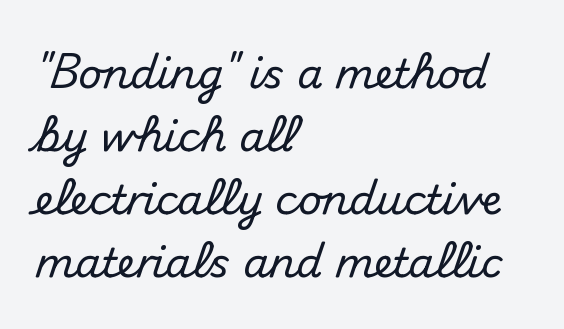
The image shows 41 px sans-serif type; set left-aligned, normal line spacing (1.54x), normal letter spacing, not underlined; medium stroke contrast and a small x-height.
